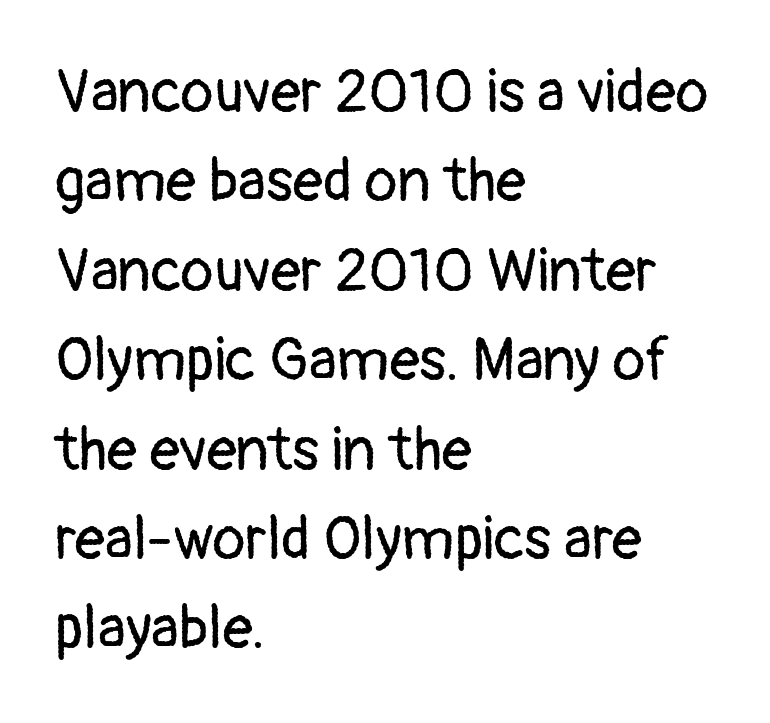
The image shows 60 px regular-weight sans-serif type, upright; set left-aligned, normal line spacing (1.49x), normal letter spacing, not underlined; low stroke contrast and a medium x-height.
